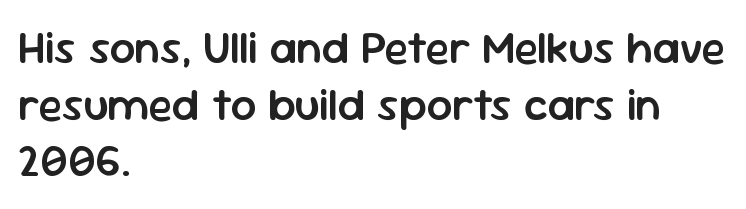
Anything drawn beneath the words? Only blank space. Italic: no, the glyphs are upright roman. The letters are semibold — heavier than regular but short of a full bold. Here the designer chose a conventional face with non-uniform glyph widths. The rows are spaced the way most documents space them. The compositor pushed each line to the left boundary.
